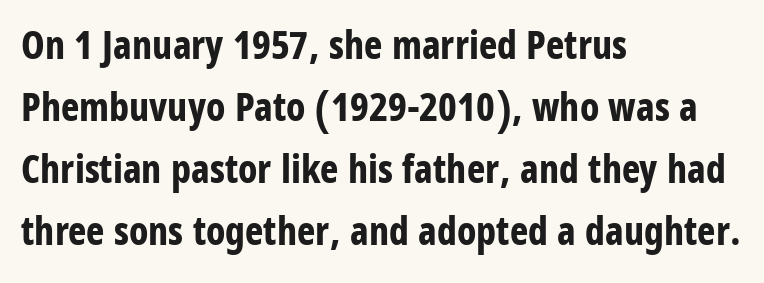
Q: Is the text bold? A: Yes.
Q: Is the text italic (slanted)? A: No, it is upright.
Q: Is the typeface a serif or a sans-serif typeface? A: Sans-serif.
Q: Is the text underlined? A: No.
Q: How is the paragraph aligned? A: Left-aligned.
Q: Is the spacing between letters normal or unusually wide? A: Normal.
Q: Is the spacing between lines tight, normal or loose? A: Normal.
Q: Width (condensed, normal, or wide)? A: Condensed.
Q: Stroke contrast? A: Low.
Q: x-height? A: Large.
Q: Monospaced? A: No.
